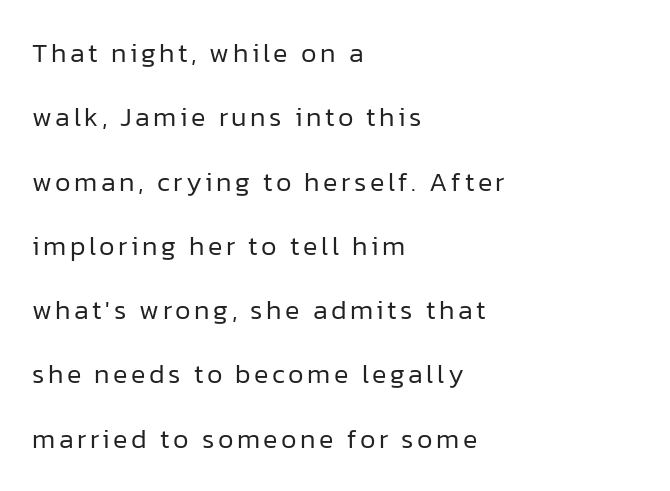
Q: Is the text bold? A: No.
Q: Is the text italic (slanted)? A: No, it is upright.
Q: Is the text underlined? A: No.
Q: How is the paragraph aligned? A: Left-aligned.
Q: Is the spacing between lines tight, normal or loose? A: Loose.
